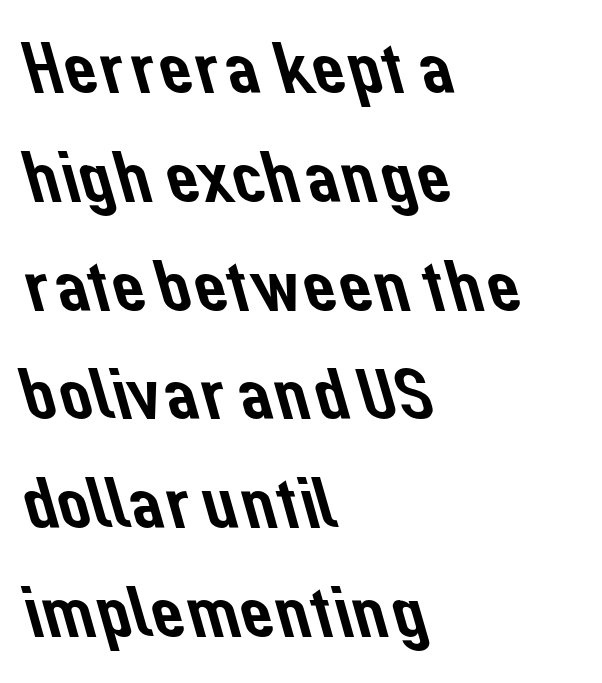
The image shows 74 px sans-serif type; set left-aligned, normal line spacing (1.47x), normal letter spacing, not underlined; low stroke contrast and a medium x-height.
